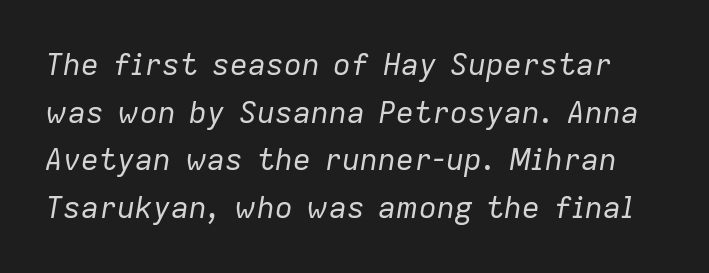
The image shows 30 px regular-weight type, italic (leaning right); set normal line spacing (1.59x), normal letter spacing, not underlined; low stroke contrast and a medium x-height.
